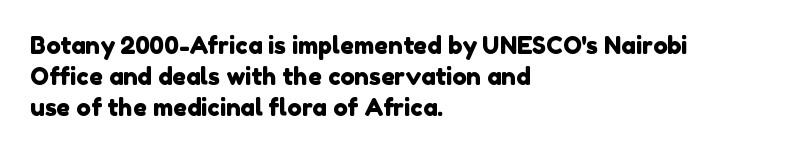
Each row of text sits above clean, open space. Default kerning and tracking; the words read as compact shapes. Vertically, the passage feels balanced, rows spaced as you'd expect. Horizontally, the lines are justified to the leading edge only.
